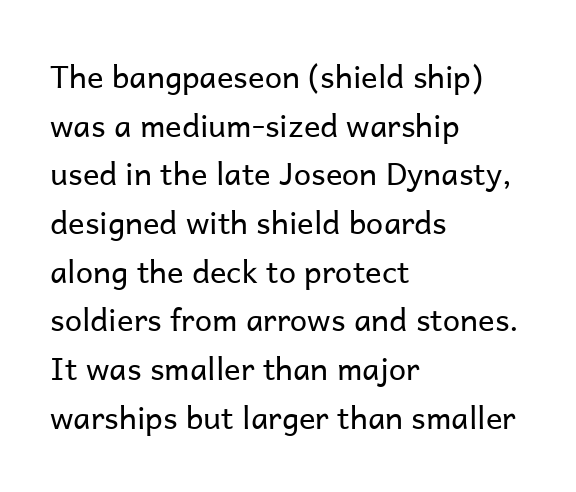
Compared with a typical body face, this is equally light or lighter still. Teacher's note: observe the even left margin — that is flush-left alignment. Is this a fixed-width face? No — the glyphs have proportional, varying widths. The letters stand straight up with perfectly vertical stems. This sample uses plain, unmodified letter spacing.
